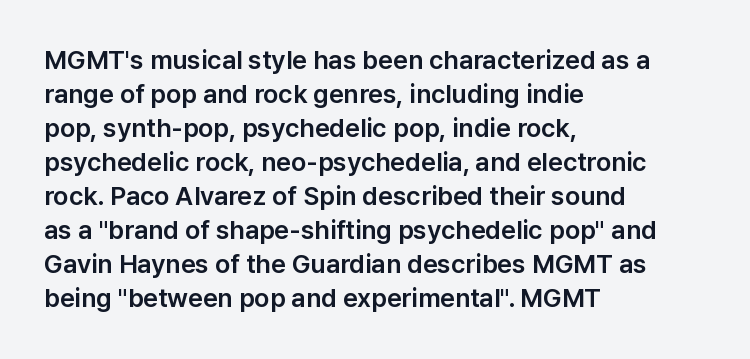
The passage is arranged the way most books set body copy — flush left. This is roman type, the default non-slanted kind. The rows are spaced the way most documents space them. The letterforms sit shoulder to shoulder at normal distance. Honestly, there is no underline to notice here at all.
